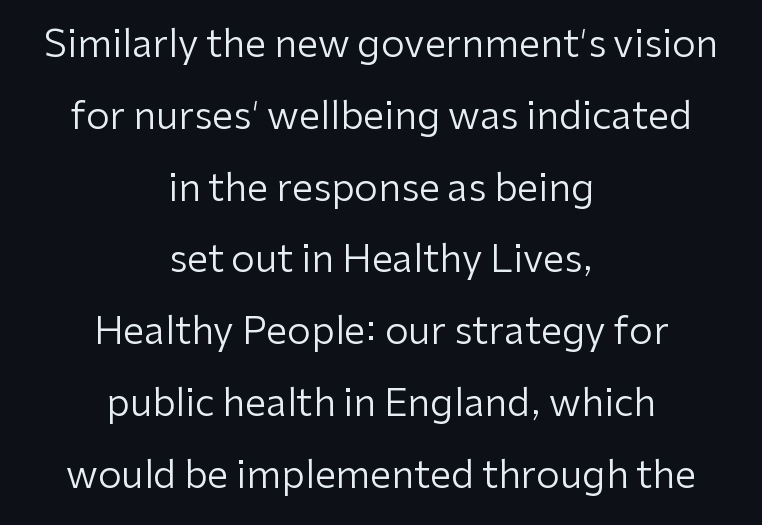
The image shows 38 px regular-weight sans-serif type, upright; set centered, line spacing 1.89x, normal letter spacing, not underlined; low stroke contrast and a medium x-height.
